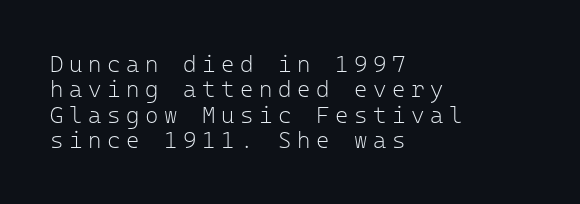
Q: Is the text bold? A: No.
Q: Is the text italic (slanted)? A: No, it is upright.
Q: Is the text underlined? A: No.
Q: How is the paragraph aligned? A: Left-aligned.
Q: Is the spacing between letters normal or unusually wide? A: Unusually wide.
Q: Is the spacing between lines tight, normal or loose? A: Tight.
